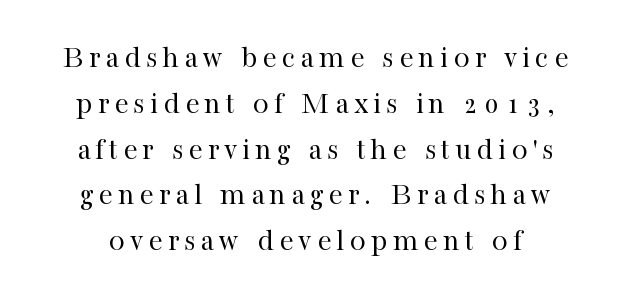
Notice how descenders clear the ascenders below comfortably — that's standard leading. You could not count columns in this text — the font is proportionally spaced. The type sits square on the baseline with zero lean. Weight class: somewhere from thin through regular. Each letter's strokes conclude with small projecting serifs.
